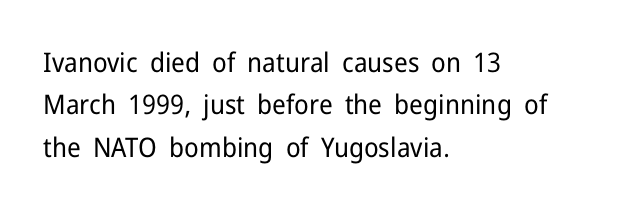
Characters follow at the spacing the type designer built in. Where is the straight margin? On the left. Weight: regular or lighter. Check the space under the baseline: it is left empty. Each new line begins a customary step beneath the previous one.
